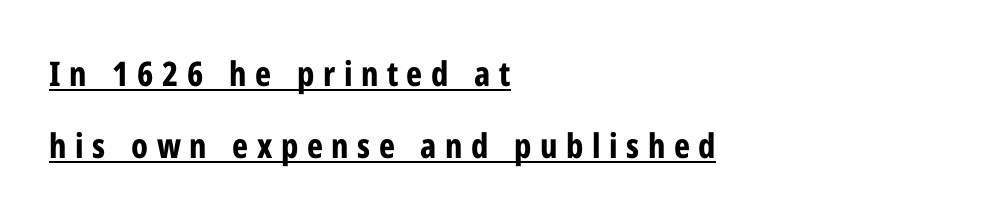
Q: Is the text bold? A: Yes.
Q: Is the text italic (slanted)? A: No, it is upright.
Q: Is the typeface a serif or a sans-serif typeface? A: Sans-serif.
Q: Is the text underlined? A: Yes.
Q: How is the paragraph aligned? A: Left-aligned.
Q: Is the spacing between letters normal or unusually wide? A: Unusually wide.
Q: Is the spacing between lines tight, normal or loose? A: Loose.
Q: Width (condensed, normal, or wide)? A: Condensed.
Q: Stroke contrast? A: Low.
Q: x-height? A: Medium.
Q: Monospaced? A: No.
